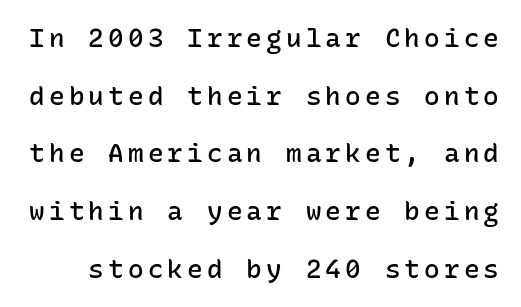
Q: Is the text bold? A: Semi-bold.
Q: Is the text italic (slanted)? A: No, it is upright.
Q: Is the text underlined? A: No.
Q: Is the spacing between lines tight, normal or loose? A: Loose.
